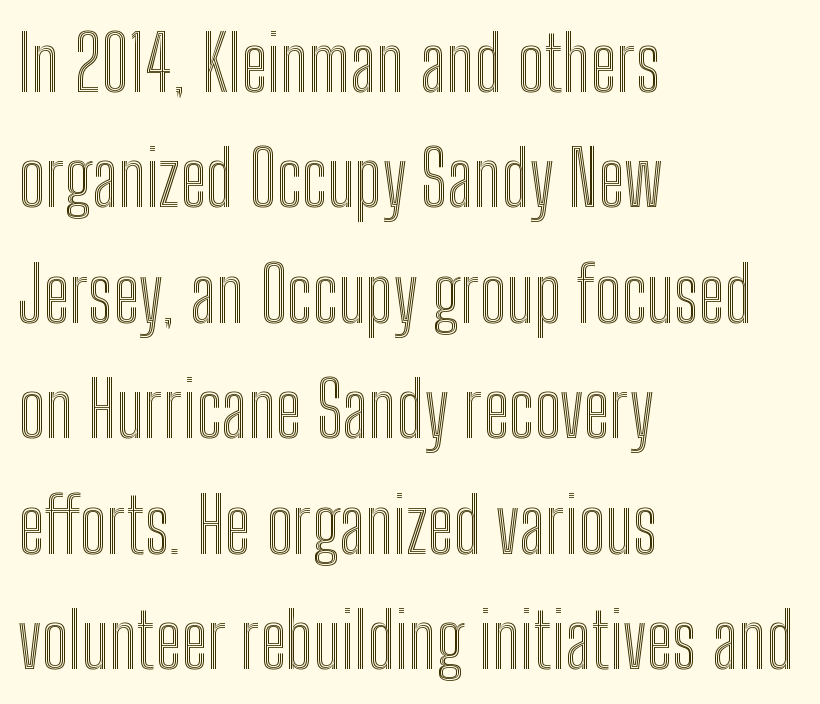
Note the varied advance widths — an 'i' is clearly narrower than an 'm'. The zone under the glyphs is completely vacant. Vertical strokes here are truly vertical. Interline gaps are of average width in this sample. Each word holds together tightly as a unit, with standard inter-letter gaps.
